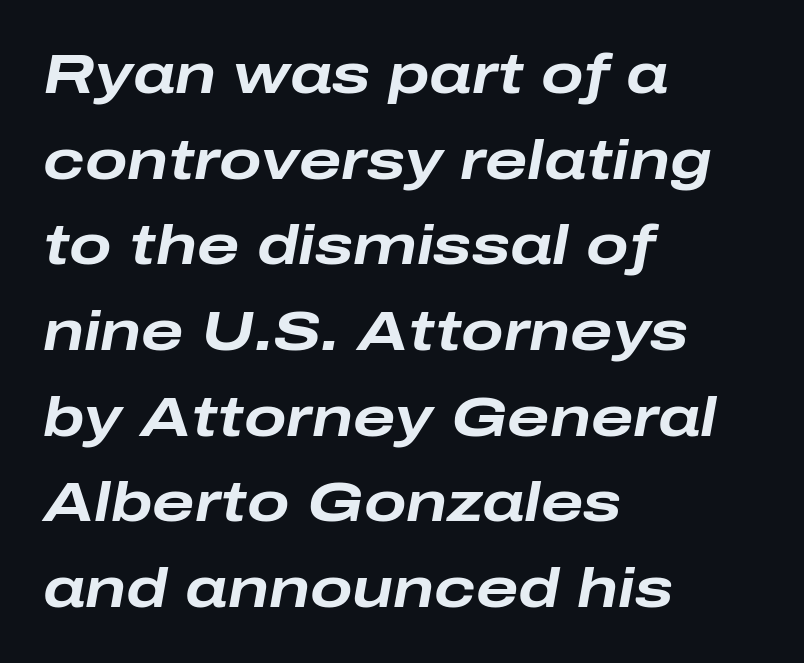
Q: Is the text bold? A: Yes.
Q: Is the text italic (slanted)? A: Yes, it leans right by about 10 degrees.
Q: Is the text underlined? A: No.
Q: How is the paragraph aligned? A: Left-aligned.
Q: Is the spacing between letters normal or unusually wide? A: Normal.
Q: Is the spacing between lines tight, normal or loose? A: Normal.
Q: Width (condensed, normal, or wide)? A: Wide.
Q: Stroke contrast? A: Low.
Q: x-height? A: Medium.
Q: Monospaced? A: No.
